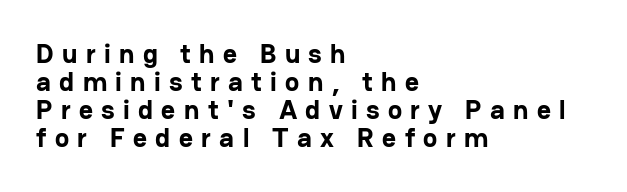
The image shows 27 px bold type, upright; set left-aligned, tight line spacing (1.04x), unusually wide letter spacing (+0.31 em), not underlined.
